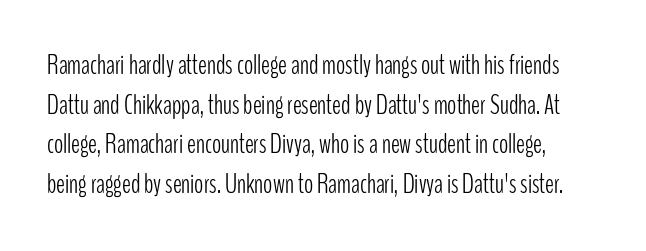
Check the space under the baseline: it is left empty. Tracking value appears to be zero — textbook default spacing. Vertical spacing — default. Weight: not bold — regular or lighter.
